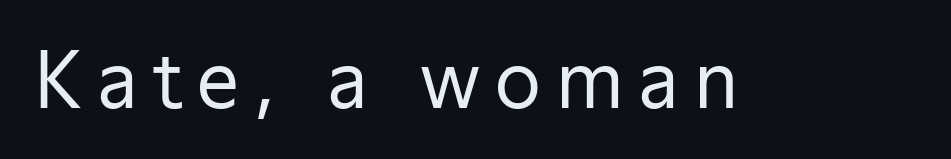
The image shows 75 px regular-weight sans-serif type, upright; set unusually wide letter spacing (+0.2 em), not underlined; low stroke contrast and a medium x-height.
